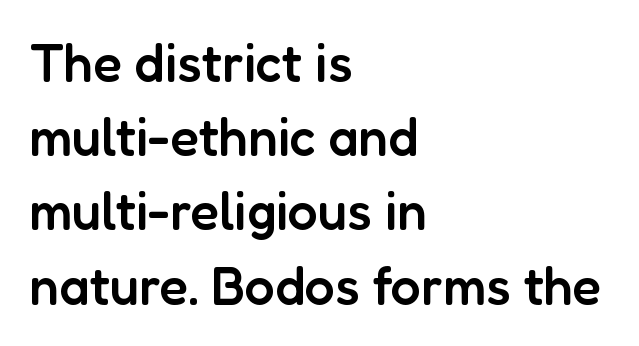
Q: Is the text bold? A: Semi-bold.
Q: Is the text italic (slanted)? A: No, it is upright.
Q: Is the typeface a serif or a sans-serif typeface? A: Sans-serif.
Q: Is the text underlined? A: No.
Q: How is the paragraph aligned? A: Left-aligned.
Q: Is the spacing between letters normal or unusually wide? A: Normal.
Q: Is the spacing between lines tight, normal or loose? A: Normal.
Q: Width (condensed, normal, or wide)? A: Normal.
Q: Stroke contrast? A: Low.
Q: x-height? A: Medium.
Q: Monospaced? A: No.
